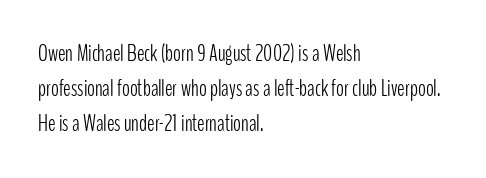
Weight: not bold — regular or lighter. The typesetter chose a ragged-right arrangement here. Each new line begins a customary step beneath the previous one. You could call the tracking neutral — neither tight nor loose. Only glyphs here, with clear space below each row. You can tell it's not italic because the verticals are truly vertical.
